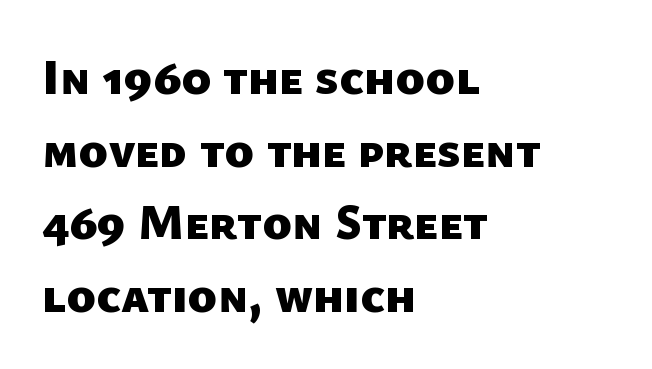
The image shows 49 px heavy sans-serif type; set left-aligned, normal line spacing (1.48x), normal letter spacing, not underlined; low stroke contrast and a medium x-height.
